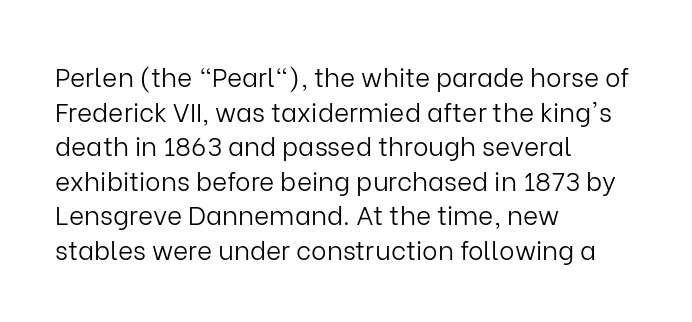
{"italic": "no", "bold": "no", "underline": "no", "align": "left", "line_spacing": "normal", "line_spacing_ratio": 1.33, "letter_spacing": "normal", "letter_spacing_em": 0.0, "glyph_px": 26}
